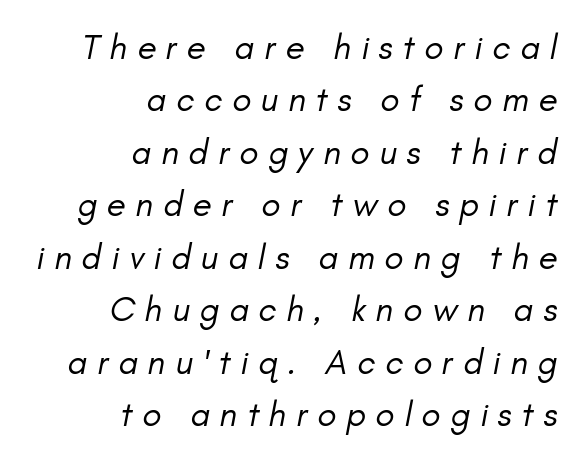
The image shows 35 px regular-weight sans-serif type; set right-aligned, normal line spacing (1.5x), unusually wide letter spacing (+0.28 em), not underlined; low stroke contrast and a small x-height.
